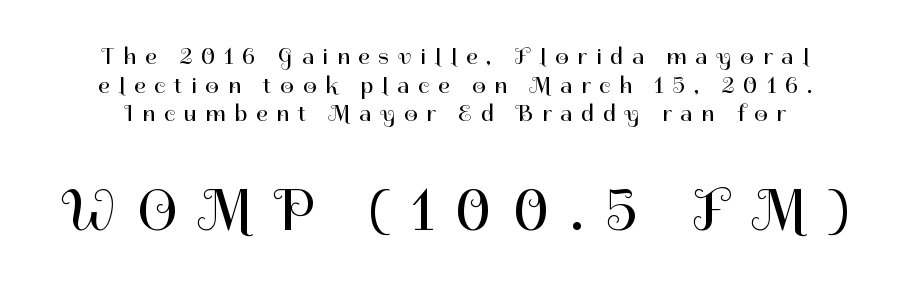
Q: Is the text bold? A: No.
Q: Is the text italic (slanted)? A: No, it is upright.
Q: Is the typeface a serif or a sans-serif typeface? A: Sans-serif.
Q: Is the text underlined? A: No.
Q: Is the spacing between letters normal or unusually wide? A: Unusually wide.
Q: Which block of text is set in a larger size, the first (top) or the second (bottom)? A: The second (bottom) one.
Q: Width (condensed, normal, or wide)? A: Normal.
Q: Stroke contrast? A: High.
Q: x-height? A: Medium.
Q: Monospaced? A: No.
